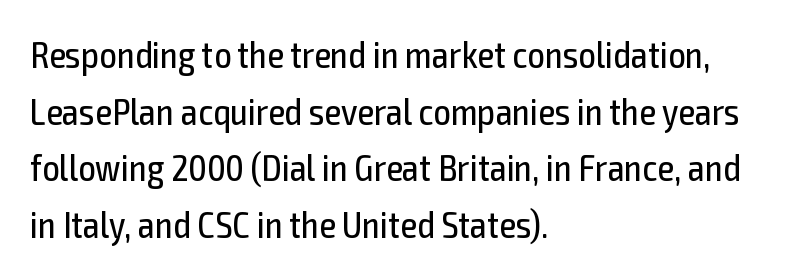
Q: Is the text bold? A: No.
Q: Is the text italic (slanted)? A: No, it is upright.
Q: Is the typeface a serif or a sans-serif typeface? A: Sans-serif.
Q: Is the text underlined? A: No.
Q: How is the paragraph aligned? A: Left-aligned.
Q: Is the spacing between letters normal or unusually wide? A: Normal.
Q: Is the spacing between lines tight, normal or loose? A: Normal.
Q: Width (condensed, normal, or wide)? A: Condensed.
Q: x-height? A: Medium.
Q: Monospaced? A: No.
